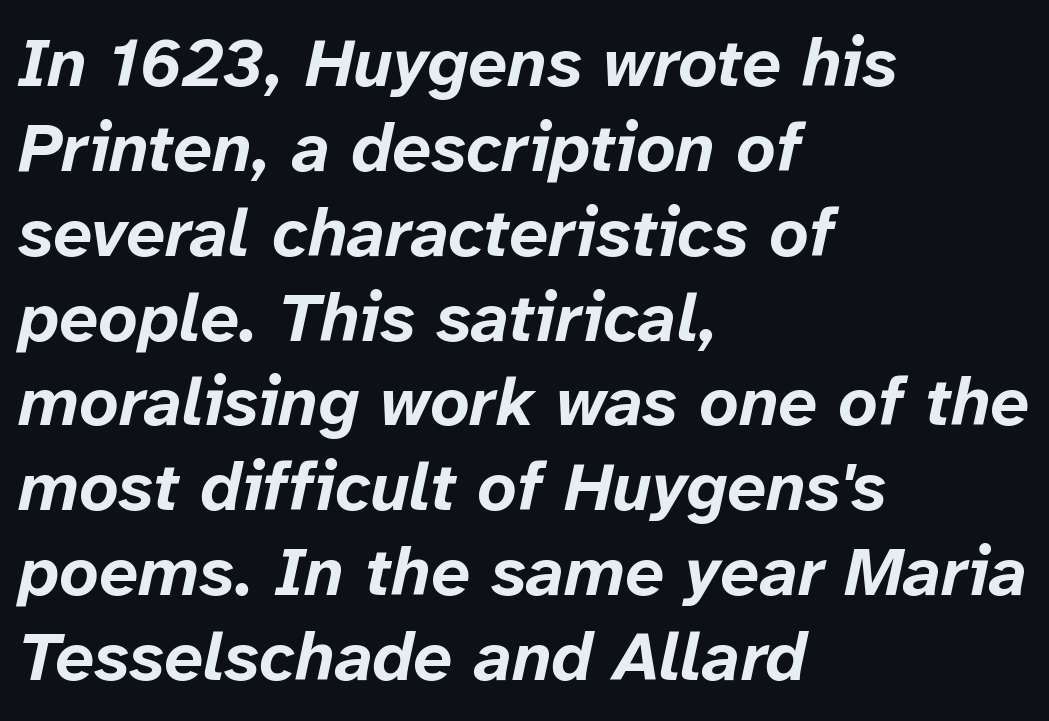
The image shows 69 px bold type, italic (leaning right); set left-aligned, line spacing 1.23x, normal letter spacing, not underlined; low stroke contrast and a medium x-height.
